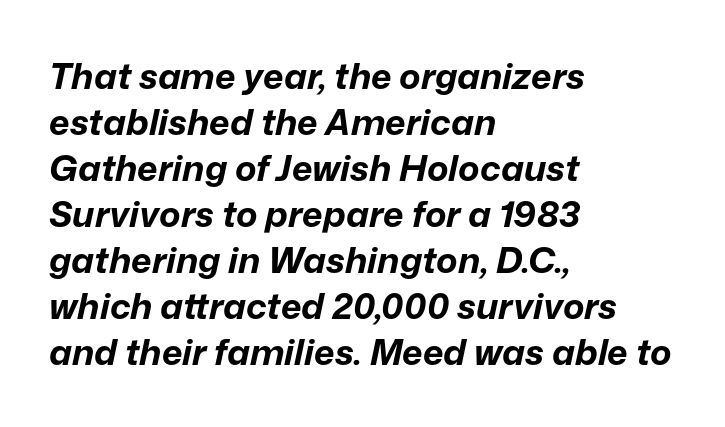
The image shows 36 px bold type, italic (leaning right); set left-aligned, normal line spacing (1.28x), normal letter spacing, not underlined; low stroke contrast and a medium x-height.
